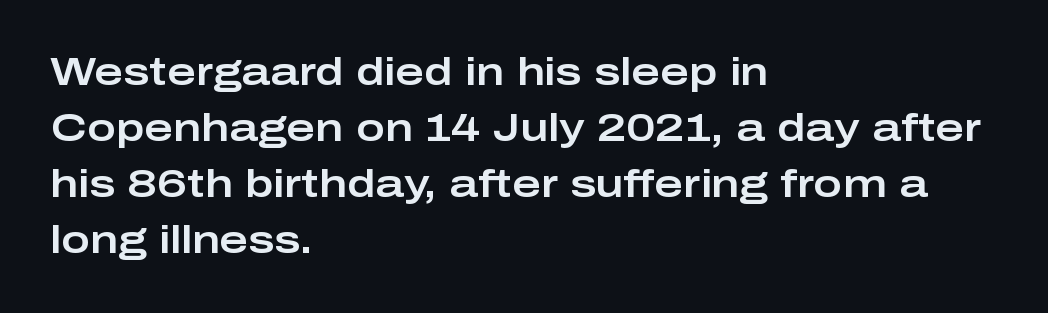
Look at the bottom of the vertical strokes: they stop flat, with no serifs. Caption: standard tracking, unaltered. Whoever set this chose a conventional vertical rhythm. A typesetter would call this proportional, since set widths differ per character. This rendering uses left alignment, leaving the right contour irregular.
